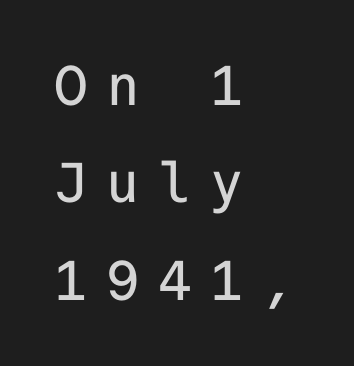
{"serif": "no", "italic": "no", "width": "normal", "stroke_contrast": "low", "x_height": "medium", "monospaced": "yes", "underline": "no", "align": "left", "line_spacing_ratio": 1.74, "letter_spacing": "wide", "letter_spacing_em": 0.33, "glyph_px": 56}
